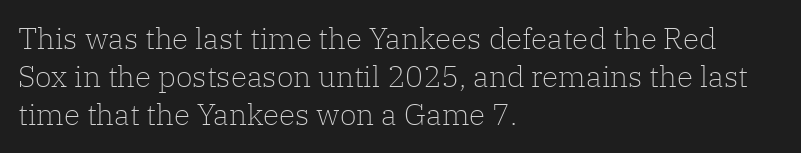
{"serif": "yes", "italic": "no", "bold": "no", "weight": "light", "width": "normal", "stroke_contrast": "low", "x_height": "medium", "monospaced": "no", "underline": "no", "align": "left", "line_spacing": "normal", "line_spacing_ratio": 1.27, "letter_spacing": "normal", "letter_spacing_em": 0.0, "glyph_px": 30}
